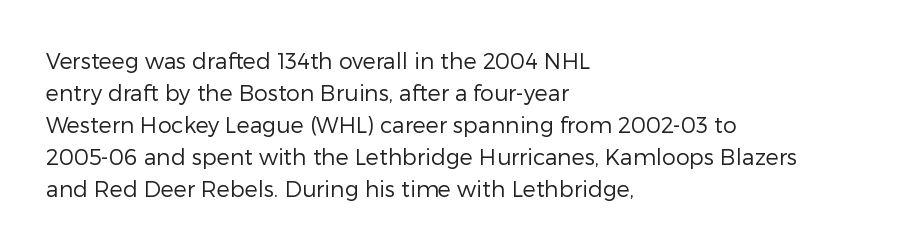
The image shows 22 px text type, upright; set left-aligned, normal line spacing (1.46x), normal letter spacing, not underlined.
